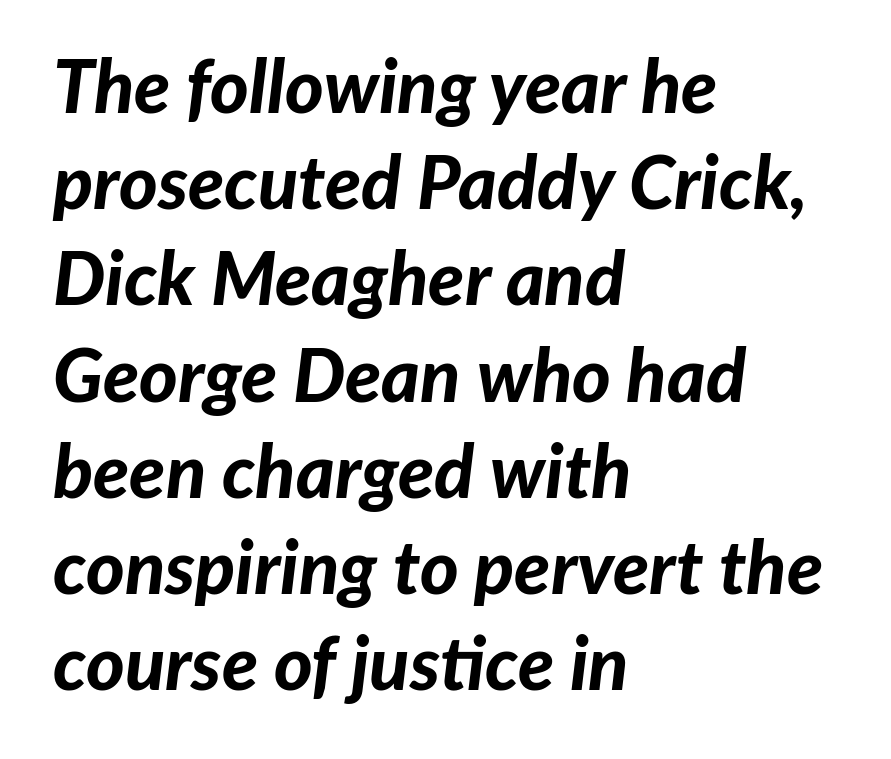
Q: Is the text bold? A: Yes.
Q: Is the text italic (slanted)? A: Yes, it leans right by about 7 degrees.
Q: Is the text underlined? A: No.
Q: How is the paragraph aligned? A: Left-aligned.
Q: Is the spacing between letters normal or unusually wide? A: Normal.
Q: Is the spacing between lines tight, normal or loose? A: Normal.
Q: Width (condensed, normal, or wide)? A: Normal.
Q: Stroke contrast? A: Low.
Q: x-height? A: Medium.
Q: Monospaced? A: No.
